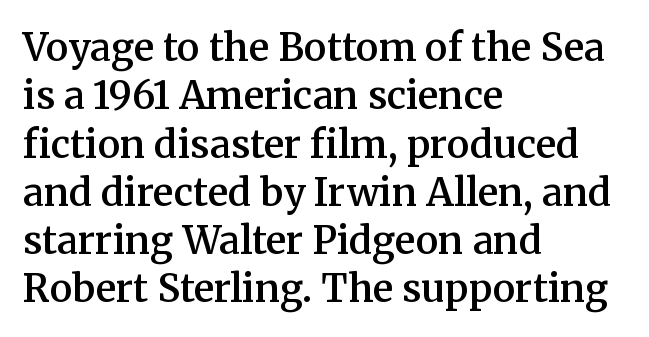
The zone under the glyphs is completely vacant. Regarding leading, the lines here are spaced in the standard way. The characters display serif detailing at their extremities. Default kerning and tracking; the words read as compact shapes.
